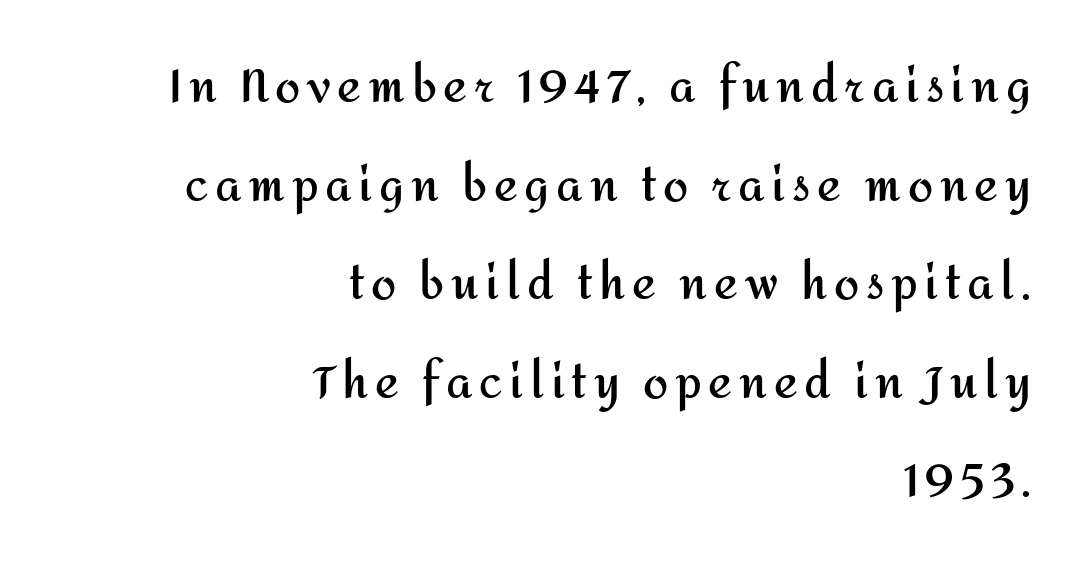
{"serif": "no", "italic": "no", "bold": "yes", "weight": "semibold", "width": "normal", "stroke_contrast": "medium", "x_height": "medium", "monospaced": "no", "underline": "no", "align": "right", "line_spacing": "loose", "line_spacing_ratio": 2.19, "glyph_px": 45}
